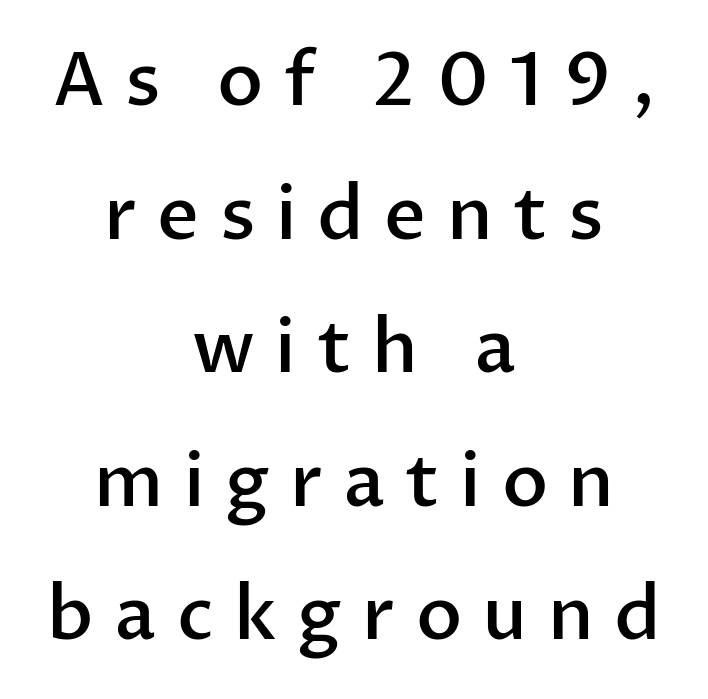
The image shows 73 px semibold sans-serif type, upright; set centered, line spacing 1.83x, unusually wide letter spacing (+0.28 em), not underlined; low stroke contrast and a medium x-height.
